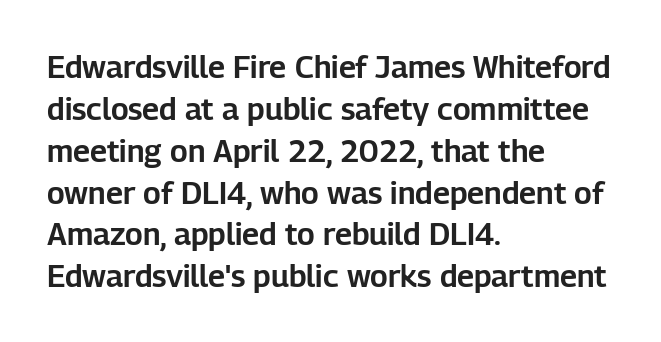
{"serif": "no", "italic": "no", "width": "normal", "stroke_contrast": "low", "x_height": "medium", "monospaced": "no", "underline": "no", "align": "left", "line_spacing": "normal", "line_spacing_ratio": 1.35, "letter_spacing": "normal", "letter_spacing_em": 0.0, "glyph_px": 31}
